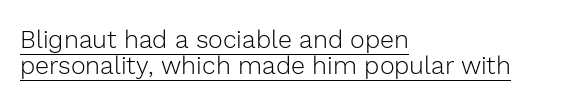
{"italic": "no", "bold": "no", "underline": "yes", "align": "left", "line_spacing": "tight", "line_spacing_ratio": 1.06, "letter_spacing": "normal", "letter_spacing_em": 0.0, "glyph_px": 25}
